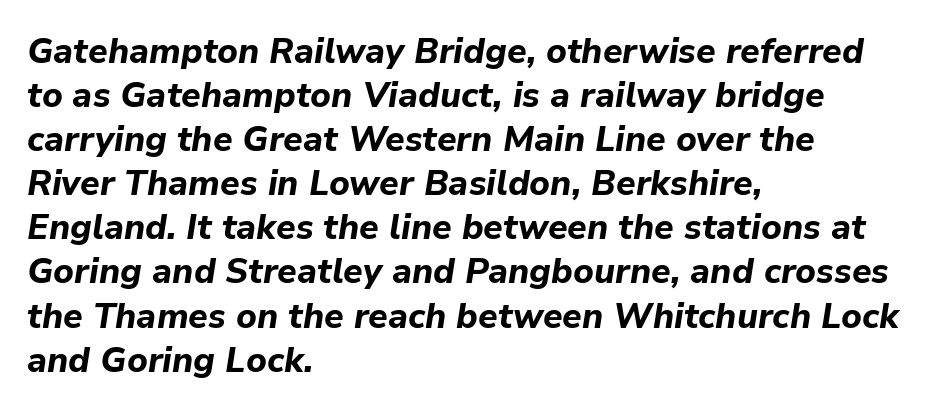
The image shows 35 px bold type, italic (leaning right); set left-aligned, normal line spacing (1.26x), normal letter spacing, not underlined; low stroke contrast and a medium x-height.
